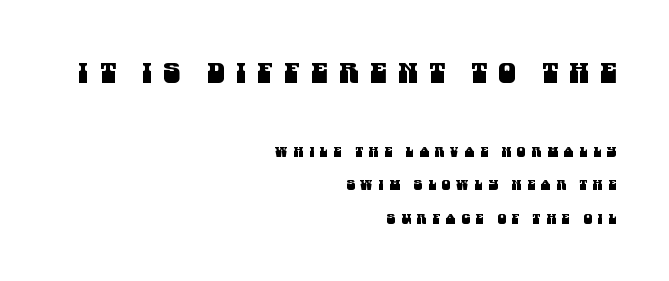
The image shows 28 px condensed sans-serif type; set right-aligned, loose line spacing (2.38x), unusually wide letter spacing (+0.41 em), not underlined; the first (top) block is 2.0x larger; medium stroke contrast and a large x-height.
